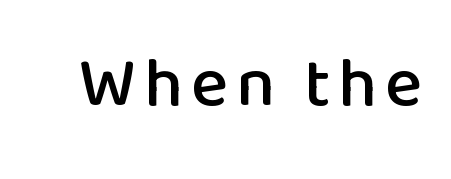
No feet cap the strokes, marking this as sans-serif type. The passage shown is typed in a proportional face where columns would drift. When letters stand straight like this, we call the style roman or upright. The specimen omits any rule beneath the text block's lines.
